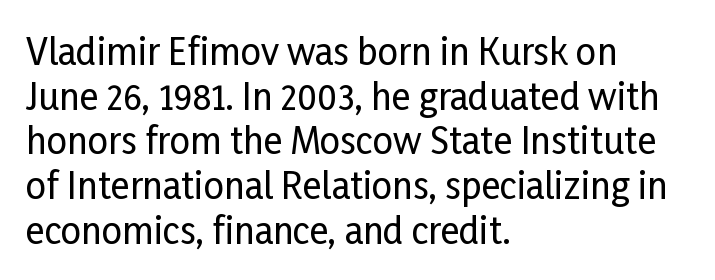
Q: Is the text italic (slanted)? A: No, it is upright.
Q: Is the typeface a serif or a sans-serif typeface? A: Sans-serif.
Q: Is the text underlined? A: No.
Q: How is the paragraph aligned? A: Left-aligned.
Q: Is the spacing between letters normal or unusually wide? A: Normal.
Q: Width (condensed, normal, or wide)? A: Condensed.
Q: Stroke contrast? A: Low.
Q: x-height? A: Medium.
Q: Monospaced? A: No.
